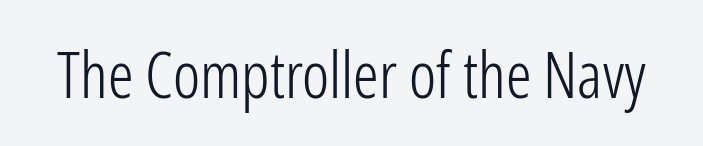
The image shows 64 px light, condensed sans-serif type, upright; set normal letter spacing, not underlined; low stroke contrast and a medium x-height.
